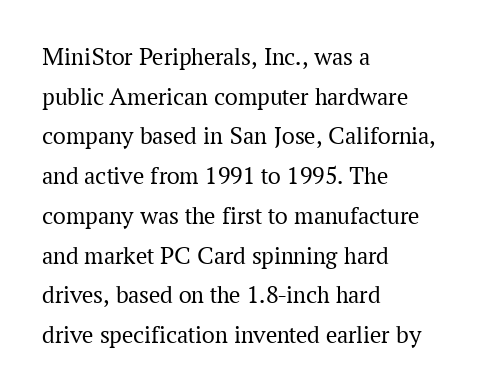
The image shows 25 px text type, upright; set left-aligned, normal line spacing (1.59x), normal letter spacing, not underlined.
